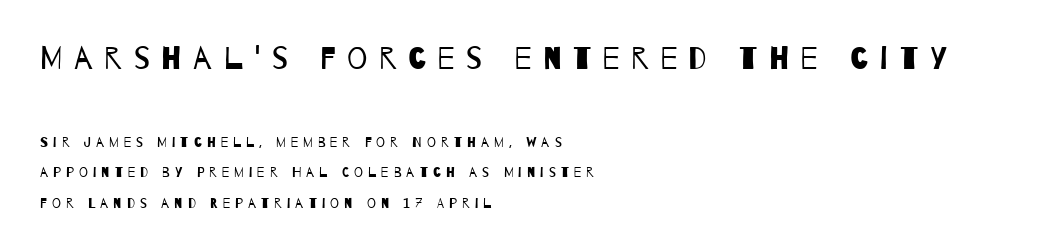
{"serif": "no", "bold": "no", "weight": "regular", "width": "condensed", "stroke_contrast": "low", "x_height": "large", "monospaced": "no", "underline": "no", "align": "left", "line_spacing": "loose", "line_spacing_ratio": 2.15, "letter_spacing": "wide", "letter_spacing_em": 0.36, "larger_block": "first", "size_ratio": 2.29, "glyph_px": 32}
